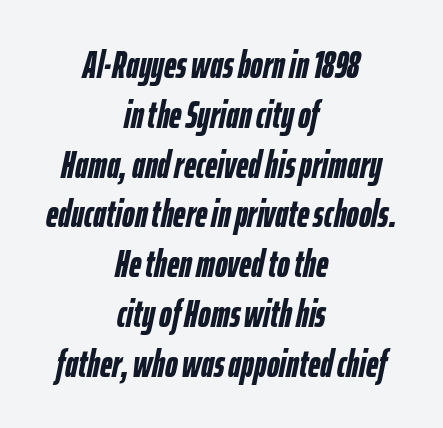
If you folded the block vertically in half, each line would mirror itself in length. These lines keep a tight, regular rhythm from letter to letter. Interline gaps are of average width in this sample. Rule under the text: the space is simply empty.
